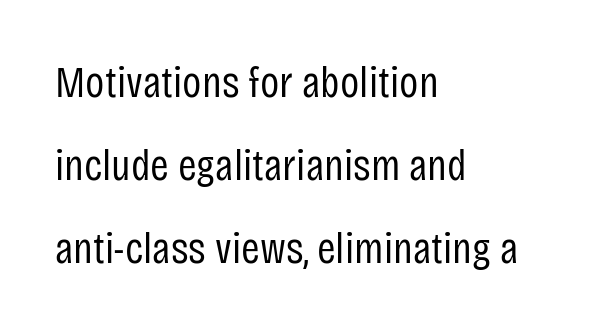
{"serif": "no", "italic": "no", "bold": "no", "weight": "regular", "width": "condensed", "stroke_contrast": "low", "x_height": "large", "monospaced": "no", "underline": "no", "align": "left", "line_spacing_ratio": 1.84, "letter_spacing": "normal", "letter_spacing_em": 0.0, "glyph_px": 45}
